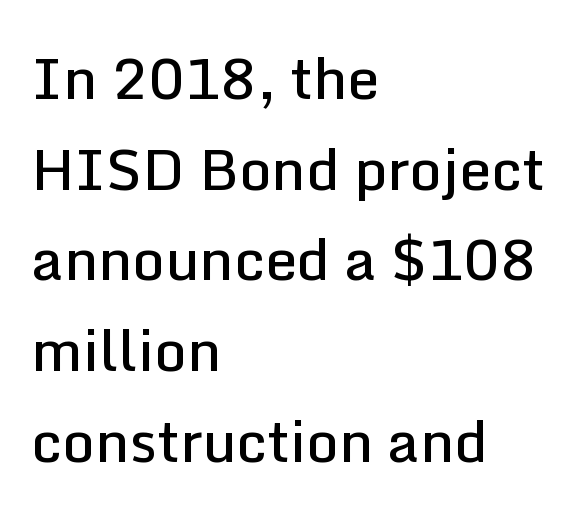
{"serif": "no", "italic": "no", "bold": "semi", "weight": "semibold", "width": "normal", "stroke_contrast": "low", "x_height": "medium", "monospaced": "no", "underline": "no", "align": "left", "line_spacing": "normal", "line_spacing_ratio": 1.59, "letter_spacing": "normal", "letter_spacing_em": 0.0, "glyph_px": 57}
